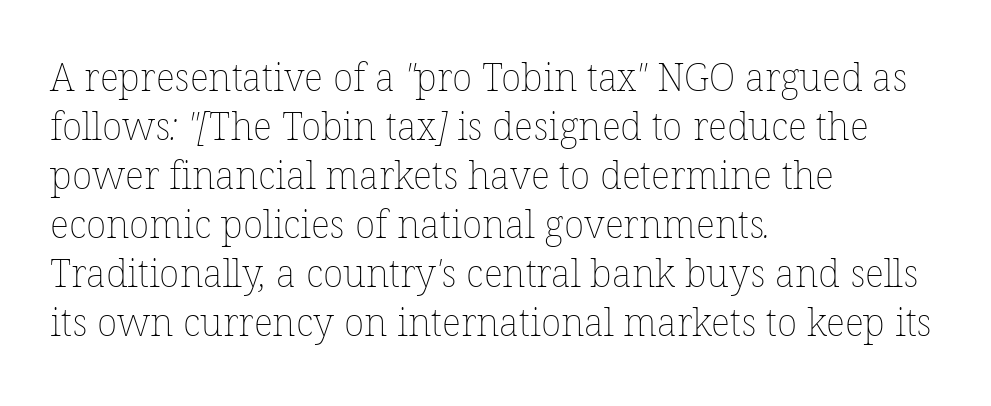
Q: Is the text bold? A: No.
Q: Is the text underlined? A: No.
Q: How is the paragraph aligned? A: Left-aligned.
Q: Is the spacing between letters normal or unusually wide? A: Normal.
Q: Is the spacing between lines tight, normal or loose? A: Normal.
Q: Width (condensed, normal, or wide)? A: Normal.
Q: Stroke contrast? A: Low.
Q: x-height? A: Medium.
Q: Monospaced? A: No.
